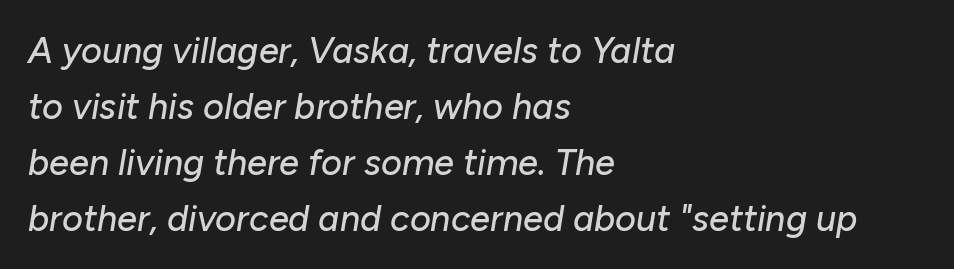
Is there much room between lines? A standard amount, neither cramped nor airy. The passage shown is not underscored anywhere. A typesetter would call this proportional, since set widths differ per character. Caption: multi-line text, flush left, ragged right. Notice how the stems are inclined rather than vertical — that's the hallmark of italics.
